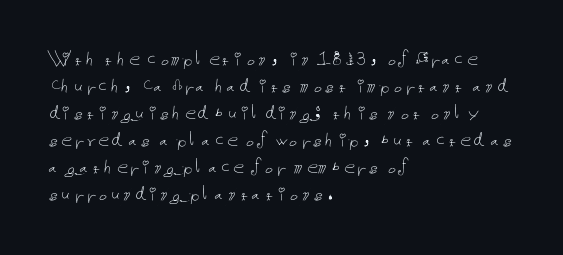
Q: Is the text bold? A: No.
Q: Is the text italic (slanted)? A: No, it is upright.
Q: Is the text underlined? A: No.
Q: How is the paragraph aligned? A: Left-aligned.
Q: Is the spacing between letters normal or unusually wide? A: Normal.
